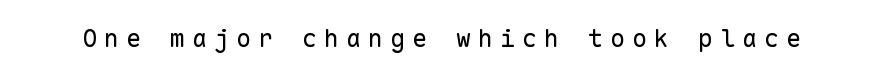
Q: Is the text bold? A: No.
Q: Is the text italic (slanted)? A: No, it is upright.
Q: Is the text underlined? A: No.
Q: Is the spacing between letters normal or unusually wide? A: Unusually wide.
